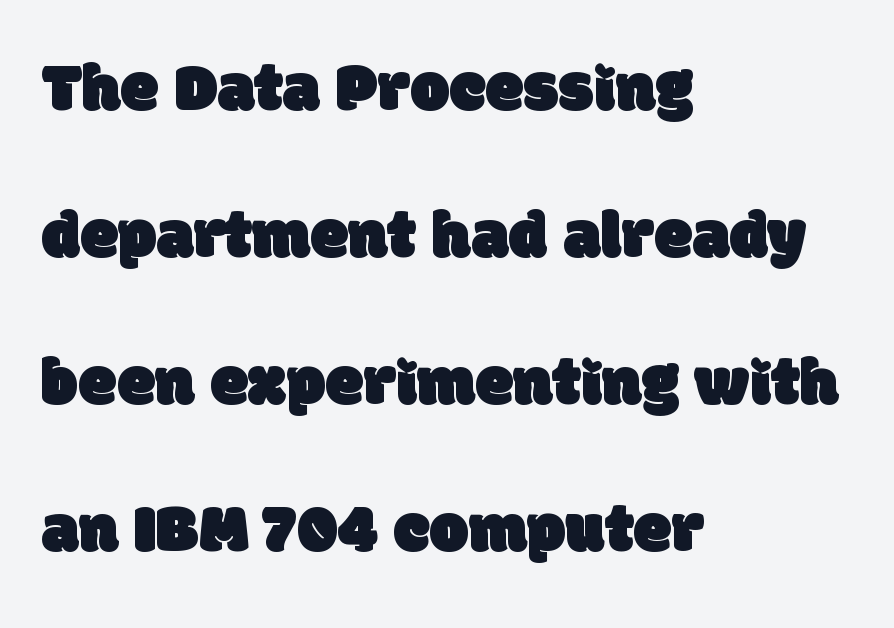
The image shows 69 px sans-serif type; set left-aligned, loose line spacing (2.13x), normal letter spacing, not underlined; low stroke contrast and a large x-height.
